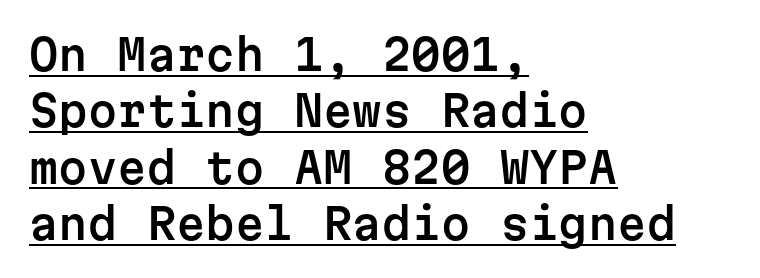
{"serif": "no", "italic": "no", "width": "normal", "stroke_contrast": "low", "x_height": "medium", "monospaced": "yes", "underline": "yes", "align": "left", "line_spacing": "normal", "line_spacing_ratio": 1.34, "letter_spacing": "normal", "letter_spacing_em": 0.0, "glyph_px": 42}
